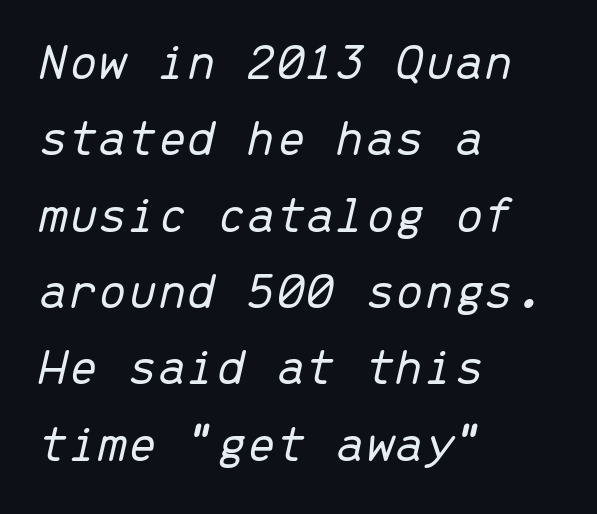
The image shows 53 px light type, italic (leaning right), monospaced; set left-aligned, normal line spacing (1.44x), normal letter spacing, not underlined; low stroke contrast and a medium x-height.
